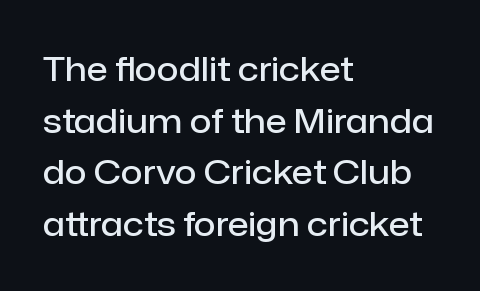
Q: Is the text bold? A: Semi-bold.
Q: Is the text italic (slanted)? A: No, it is upright.
Q: Is the typeface a serif or a sans-serif typeface? A: Sans-serif.
Q: Is the text underlined? A: No.
Q: How is the paragraph aligned? A: Left-aligned.
Q: Is the spacing between letters normal or unusually wide? A: Normal.
Q: Is the spacing between lines tight, normal or loose? A: Normal.
Q: Width (condensed, normal, or wide)? A: Normal.
Q: Stroke contrast? A: Low.
Q: x-height? A: Medium.
Q: Monospaced? A: No.
